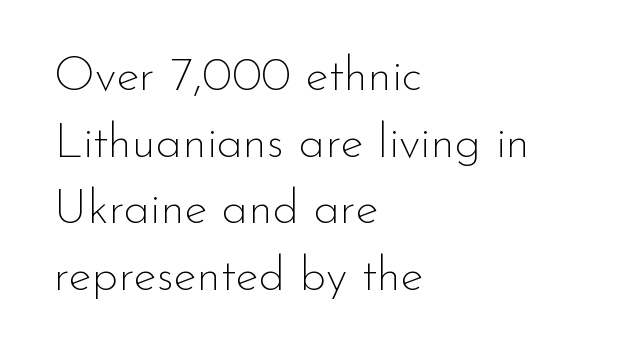
{"serif": "no", "italic": "no", "bold": "no", "weight": "thin", "width": "normal", "stroke_contrast": "low", "x_height": "small", "monospaced": "no", "underline": "no", "align": "left", "line_spacing": "normal", "line_spacing_ratio": 1.39, "letter_spacing": "normal", "letter_spacing_em": 0.0, "glyph_px": 48}
